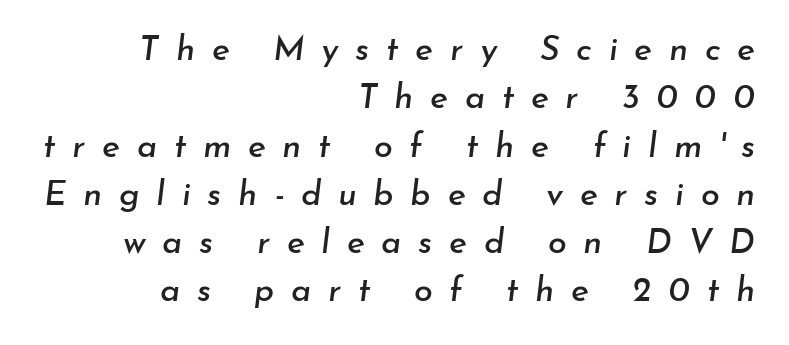
The image shows 34 px text type, italic (leaning right); set right-aligned, normal line spacing (1.42x), unusually wide letter spacing (+0.49 em), not underlined; low stroke contrast and a small x-height.
